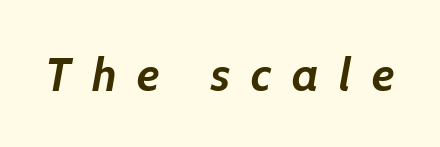
The image shows 48 px semibold type, italic (leaning right); set unusually wide letter spacing (+0.43 em), not underlined; low stroke contrast and a medium x-height.
